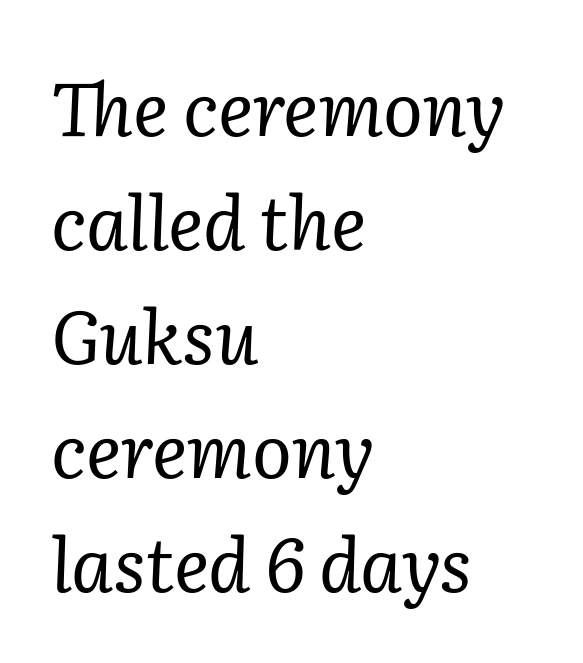
{"serif": "yes", "italic": "yes", "lean": "right", "slant_degrees": 2, "bold": "no", "weight": "regular", "width": "normal", "stroke_contrast": "low", "x_height": "medium", "monospaced": "no", "underline": "no", "align": "left", "line_spacing": "normal", "line_spacing_ratio": 1.54, "letter_spacing": "normal", "letter_spacing_em": 0.0, "glyph_px": 74}
